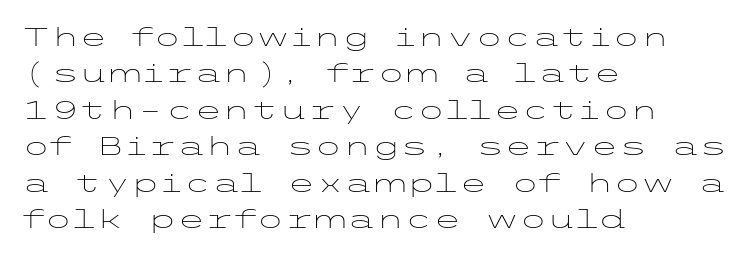
Short and long lines alike share a common starting point at left. The typeface has the unassuming heft of standard copy or less. Is the letter spacing exaggerated? No — it looks like the ordinary default. Has an underline been added? It has not. Posture: vertical.
